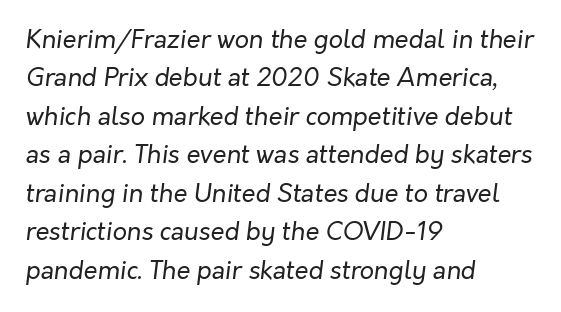
{"italic": "yes", "lean": "right", "slant_degrees": 7, "bold": "no", "underline": "no", "align": "left", "line_spacing": "normal", "line_spacing_ratio": 1.54, "letter_spacing": "normal", "letter_spacing_em": 0.0, "glyph_px": 25}
